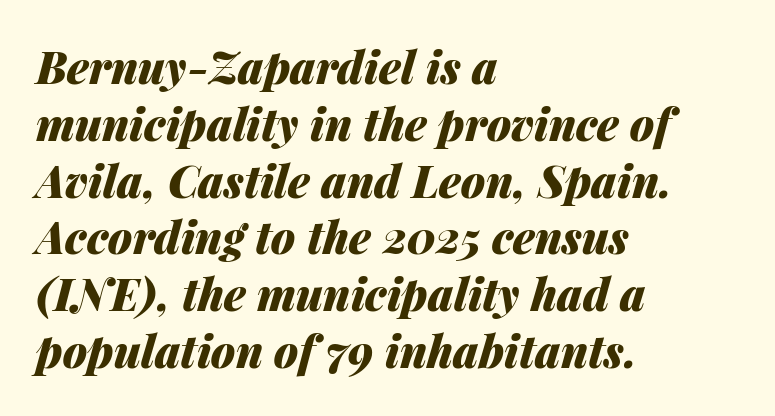
Q: Is the text bold? A: Yes.
Q: Is the text italic (slanted)? A: Yes, it leans right by about 14 degrees.
Q: Is the text underlined? A: No.
Q: How is the paragraph aligned? A: Left-aligned.
Q: Is the spacing between letters normal or unusually wide? A: Normal.
Q: Is the spacing between lines tight, normal or loose? A: Normal.
Q: Width (condensed, normal, or wide)? A: Normal.
Q: Stroke contrast? A: Medium.
Q: x-height? A: Medium.
Q: Monospaced? A: No.
